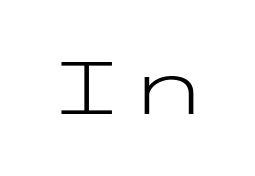
{"serif": "no", "italic": "no", "bold": "no", "weight": "light", "width": "wide", "stroke_contrast": "low", "x_height": "medium", "underline": "no", "letter_spacing": "normal", "letter_spacing_em": 0.0, "glyph_px": 74}
